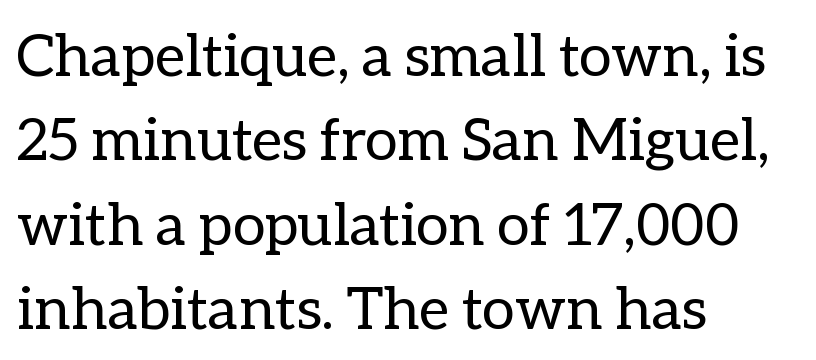
The image shows 59 px regular-weight type, upright; set left-aligned, normal line spacing (1.43x), normal letter spacing, not underlined; low stroke contrast and a medium x-height.
